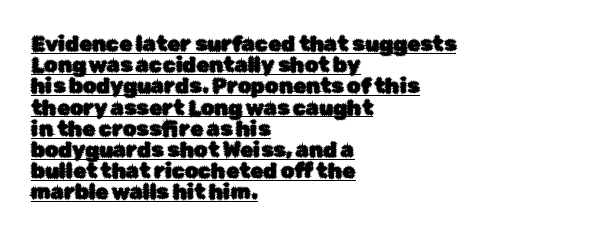
The image shows 21 px text type, upright; set left-aligned, tight line spacing (1.01x), normal letter spacing, underlined.
